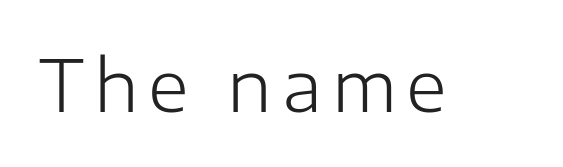
Q: Is the text bold? A: No.
Q: Is the text italic (slanted)? A: No, it is upright.
Q: Is the typeface a serif or a sans-serif typeface? A: Sans-serif.
Q: Is the text underlined? A: No.
Q: Width (condensed, normal, or wide)? A: Normal.
Q: Stroke contrast? A: Low.
Q: x-height? A: Medium.
Q: Monospaced? A: No.
